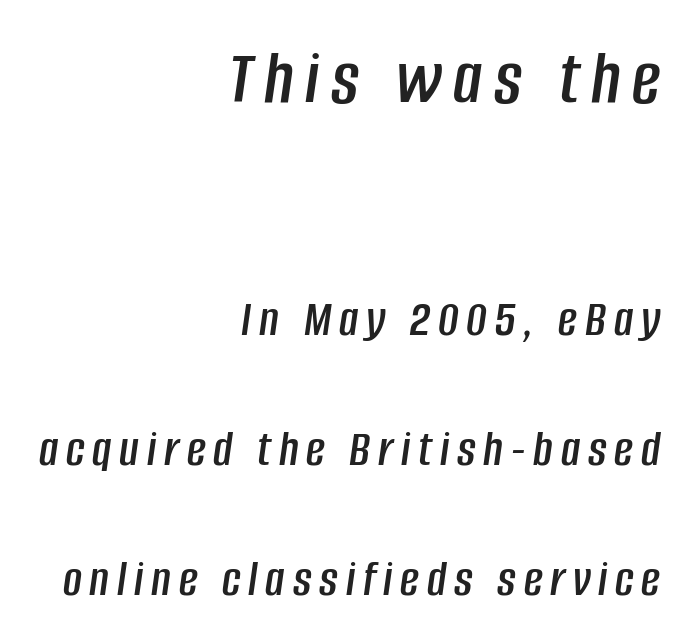
{"italic": "yes", "lean": "right", "slant_degrees": 8, "width": "condensed", "stroke_contrast": "low", "x_height": "large", "monospaced": "no", "underline": "no", "align": "right", "line_spacing": "loose", "line_spacing_ratio": 2.5, "larger_block": "first", "size_ratio": 1.5, "glyph_px": 78}
